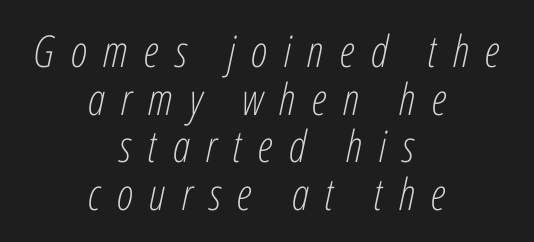
{"italic": "yes", "lean": "right", "slant_degrees": 12, "bold": "no", "weight": "light", "width": "condensed", "stroke_contrast": "low", "x_height": "medium", "monospaced": "no", "underline": "no", "align": "center", "line_spacing": "tight", "line_spacing_ratio": 1.08, "letter_spacing": "wide", "letter_spacing_em": 0.37, "glyph_px": 44}
